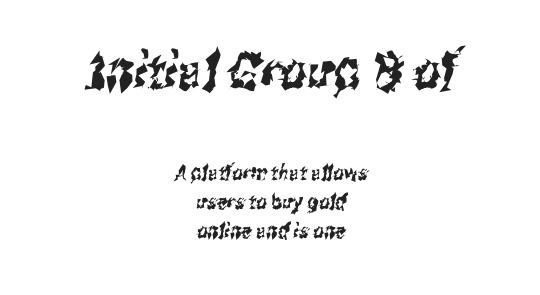
Q: Is the typeface a serif or a sans-serif typeface? A: Sans-serif.
Q: Is the text underlined? A: No.
Q: How is the paragraph aligned? A: Centered.
Q: Is the spacing between letters normal or unusually wide? A: Normal.
Q: Is the spacing between lines tight, normal or loose? A: Normal.
Q: Which block of text is set in a larger size, the first (top) or the second (bottom)? A: The first (top) one.
Q: Width (condensed, normal, or wide)? A: Condensed.
Q: Stroke contrast? A: Medium.
Q: x-height? A: Medium.
Q: Monospaced? A: No.
